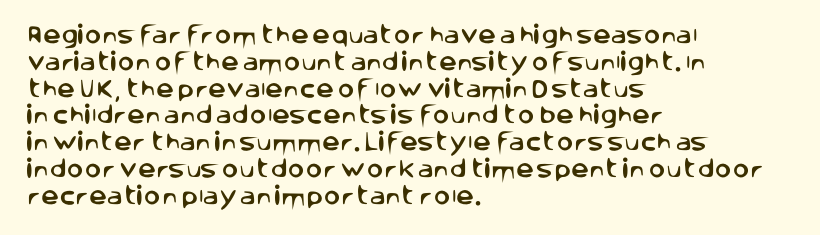
{"italic": "no", "underline": "no", "align": "left", "line_spacing": "normal", "line_spacing_ratio": 1.34, "letter_spacing": "normal", "letter_spacing_em": 0.0, "glyph_px": 20}
